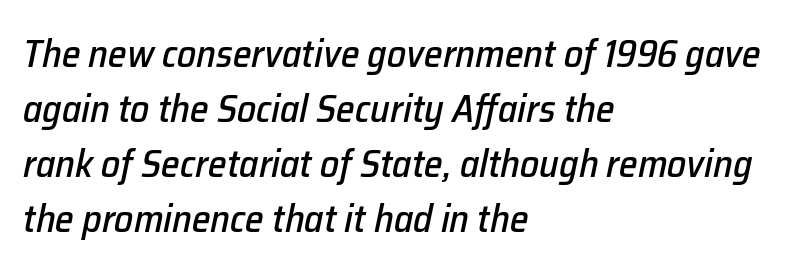
Q: Is the text italic (slanted)? A: Yes, it leans right by about 12 degrees.
Q: Is the text underlined? A: No.
Q: How is the paragraph aligned? A: Left-aligned.
Q: Is the spacing between letters normal or unusually wide? A: Normal.
Q: Is the spacing between lines tight, normal or loose? A: Normal.
Q: Width (condensed, normal, or wide)? A: Normal.
Q: Stroke contrast? A: Low.
Q: x-height? A: Medium.
Q: Monospaced? A: No.
